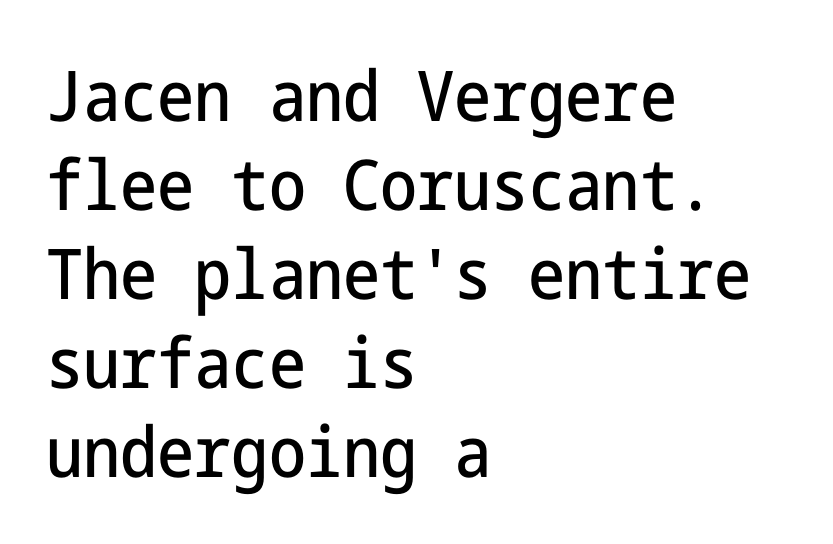
{"serif": "no", "italic": "no", "width": "condensed", "stroke_contrast": "low", "x_height": "medium", "underline": "no", "align": "left", "line_spacing": "normal", "line_spacing_ratio": 1.27, "letter_spacing": "normal", "letter_spacing_em": 0.0, "glyph_px": 70}
